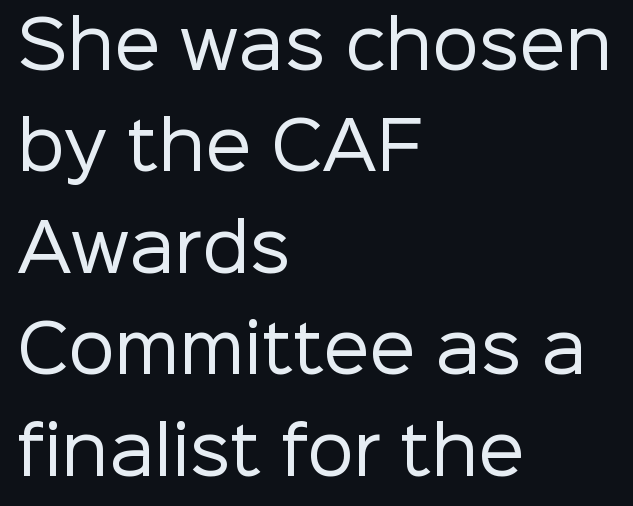
The image shows 65 px regular-weight sans-serif type, upright; set left-aligned, normal line spacing (1.56x), normal letter spacing, not underlined; low stroke contrast and a medium x-height.
